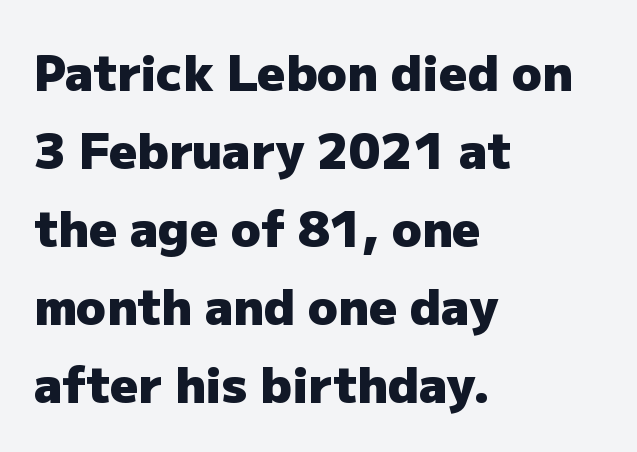
The image shows 49 px heavy sans-serif type, upright; set left-aligned, normal line spacing (1.59x), normal letter spacing, not underlined; low stroke contrast and a medium x-height.
